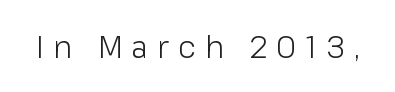
Tracking here is generous; glyphs stand well apart from one another. The letterforms sit at book weight or below. Vertical strokes here are truly vertical. Each row of text sits above clean, open space. These lines are rendered in a variable-pitch font.
